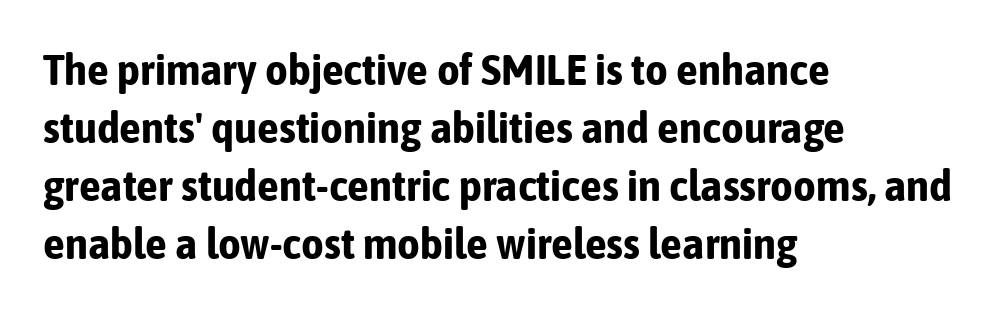
Q: Is the text bold? A: Yes.
Q: Is the text italic (slanted)? A: No, it is upright.
Q: Is the typeface a serif or a sans-serif typeface? A: Sans-serif.
Q: Is the text underlined? A: No.
Q: How is the paragraph aligned? A: Left-aligned.
Q: Is the spacing between letters normal or unusually wide? A: Normal.
Q: Is the spacing between lines tight, normal or loose? A: Normal.
Q: Width (condensed, normal, or wide)? A: Condensed.
Q: Stroke contrast? A: Low.
Q: x-height? A: Medium.
Q: Monospaced? A: No.
